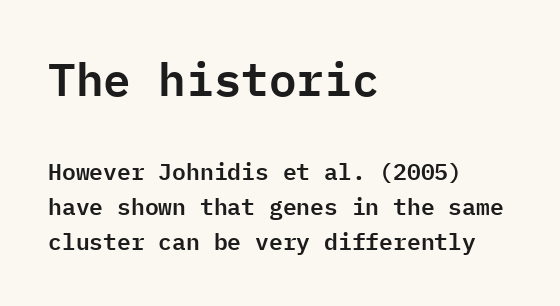
Q: Is the text italic (slanted)? A: No, it is upright.
Q: Is the typeface a serif or a sans-serif typeface? A: Sans-serif.
Q: Is the text underlined? A: No.
Q: How is the paragraph aligned? A: Left-aligned.
Q: Is the spacing between letters normal or unusually wide? A: Normal.
Q: Is the spacing between lines tight, normal or loose? A: Normal.
Q: Which block of text is set in a larger size, the first (top) or the second (bottom)? A: The first (top) one.
Q: Width (condensed, normal, or wide)? A: Normal.
Q: Stroke contrast? A: Low.
Q: x-height? A: Medium.
Q: Monospaced? A: Yes.
